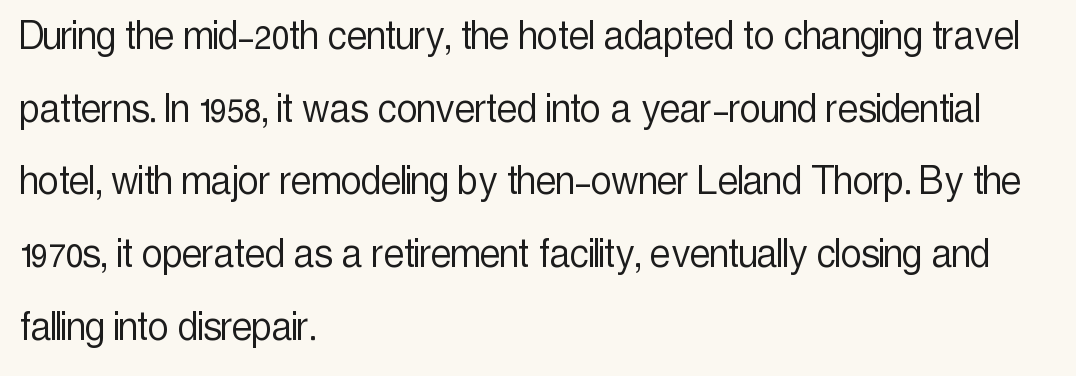
The gaps between neighbouring characters are ordinary and unremarkable. These lines are set flush left with a ragged right edge. Does the type have serifs? No, each stem ends abruptly. The area under the type is left untouched. This block has exactly the height ordinary leading produces. Proportional: the letters do not fall into vertical columns.
